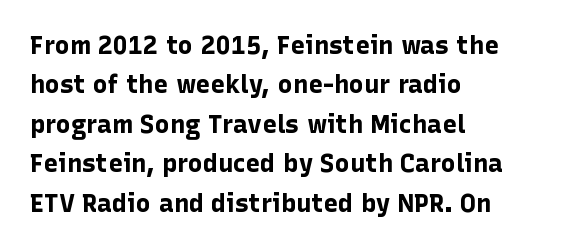
{"italic": "no", "bold": "yes", "underline": "no", "align": "left", "line_spacing": "normal", "line_spacing_ratio": 1.58, "letter_spacing": "normal", "letter_spacing_em": 0.0, "glyph_px": 25}
